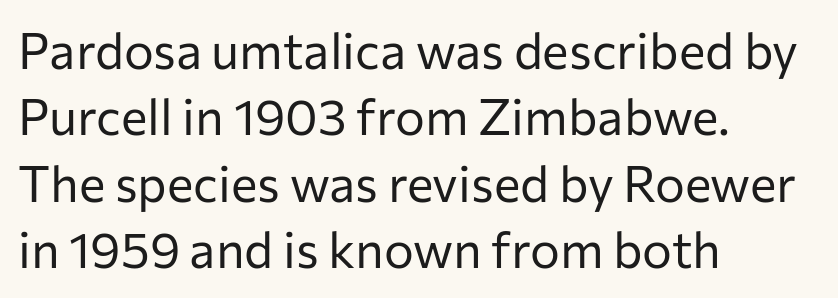
Q: Is the text bold? A: No.
Q: Is the text italic (slanted)? A: No, it is upright.
Q: Is the typeface a serif or a sans-serif typeface? A: Sans-serif.
Q: Is the text underlined? A: No.
Q: How is the paragraph aligned? A: Left-aligned.
Q: Is the spacing between letters normal or unusually wide? A: Normal.
Q: Is the spacing between lines tight, normal or loose? A: Normal.
Q: Width (condensed, normal, or wide)? A: Normal.
Q: Stroke contrast? A: Low.
Q: x-height? A: Medium.
Q: Monospaced? A: No.
